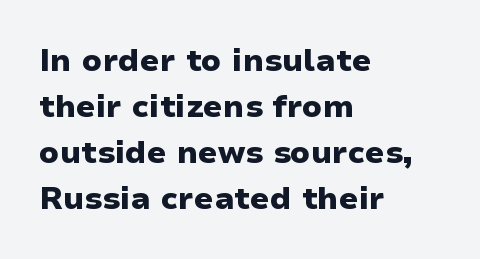
The designer left line spacing at the default. The gap between lines stays unmarked. Words appear dense and cohesive because spacing is normal. Typeset ragged right — the left edge is the straight one. Font category for this specimen: sans-serif. A typesetter would call this proportional, since set widths differ per character.
